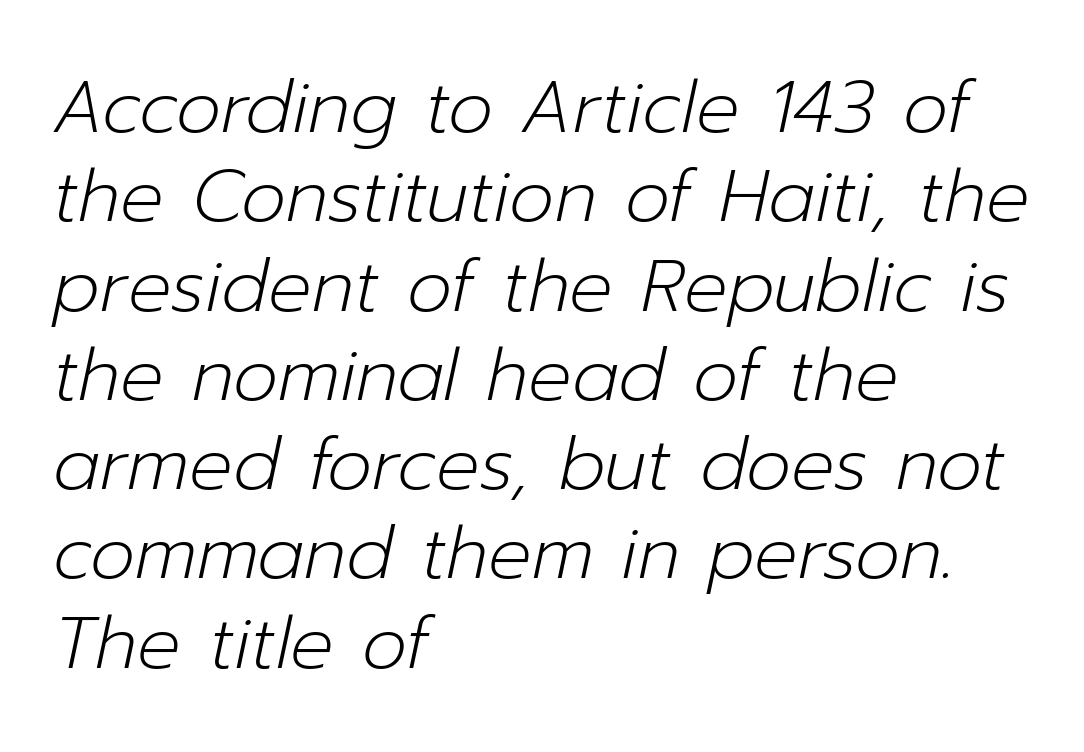
{"italic": "yes", "lean": "right", "slant_degrees": 12, "bold": "no", "weight": "light", "width": "normal", "stroke_contrast": "low", "x_height": "medium", "monospaced": "no", "underline": "no", "align": "left", "line_spacing_ratio": 1.24, "letter_spacing": "normal", "letter_spacing_em": 0.0, "glyph_px": 72}
